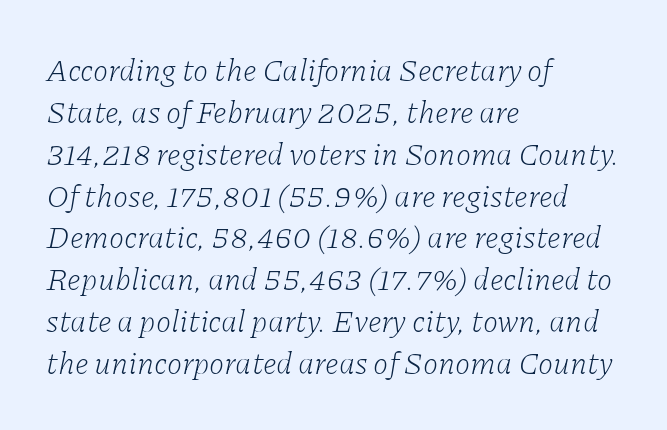
It's the slanting kind of type. The rendering uses natural spacing where letterforms have individual widths. Each word holds together tightly as a unit, with standard inter-letter gaps. This block has exactly the height ordinary leading produces.
